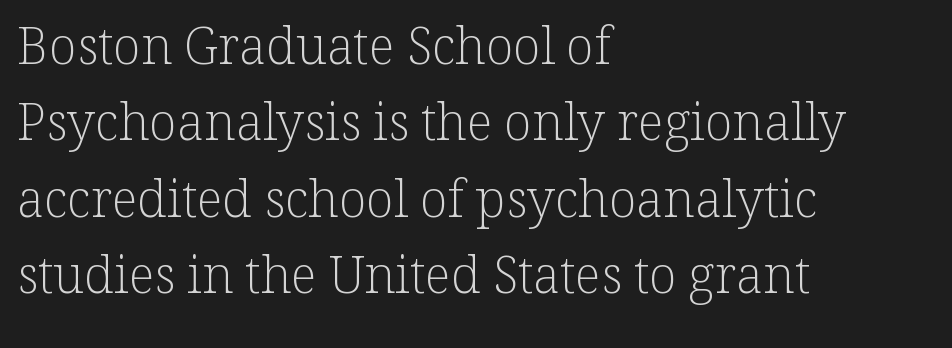
The image shows 51 px light serif type, upright; set left-aligned, normal line spacing (1.5x), normal letter spacing, not underlined; low stroke contrast and a medium x-height.
